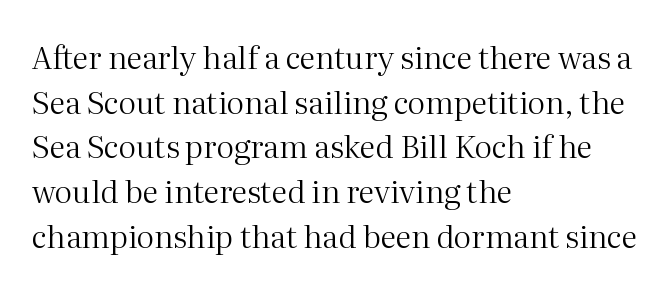
The image shows 31 px regular-weight serif type, upright; set left-aligned, normal line spacing (1.44x), normal letter spacing, not underlined; medium stroke contrast and a medium x-height.
